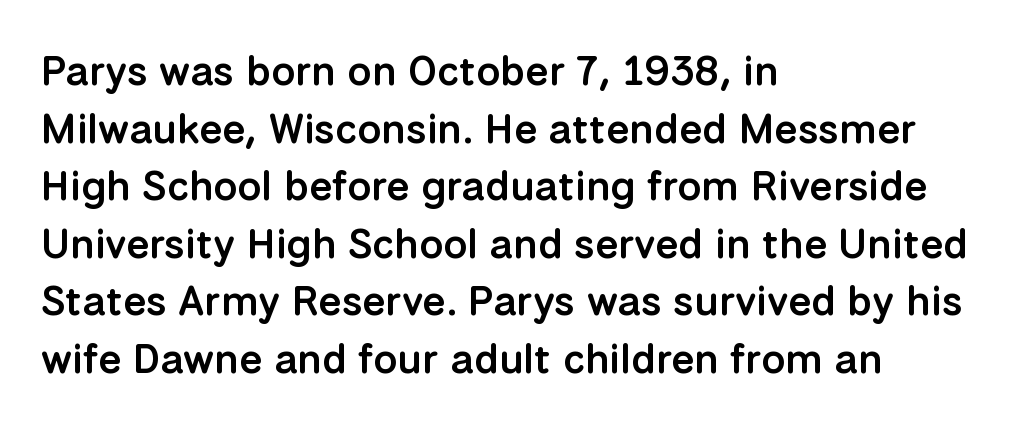
Q: Is the text bold? A: Semi-bold.
Q: Is the text italic (slanted)? A: No, it is upright.
Q: Is the typeface a serif or a sans-serif typeface? A: Sans-serif.
Q: Is the text underlined? A: No.
Q: How is the paragraph aligned? A: Left-aligned.
Q: Is the spacing between letters normal or unusually wide? A: Normal.
Q: Is the spacing between lines tight, normal or loose? A: Normal.
Q: Width (condensed, normal, or wide)? A: Normal.
Q: Stroke contrast? A: Low.
Q: x-height? A: Medium.
Q: Monospaced? A: No.
